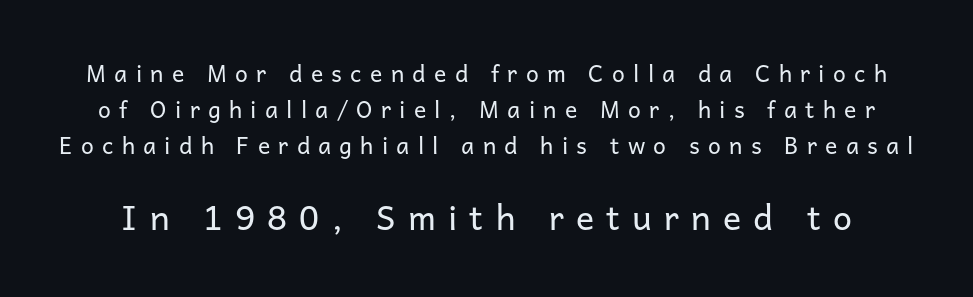
You get the small type first, then a jump to larger type. Ascenders rise straight up at ninety degrees. Beneath every word, the page is bare. These lines are rendered in a variable-pitch font. Unbolded letterforms with no extra heft. Horizontal bands of white between lines are of average thickness.
